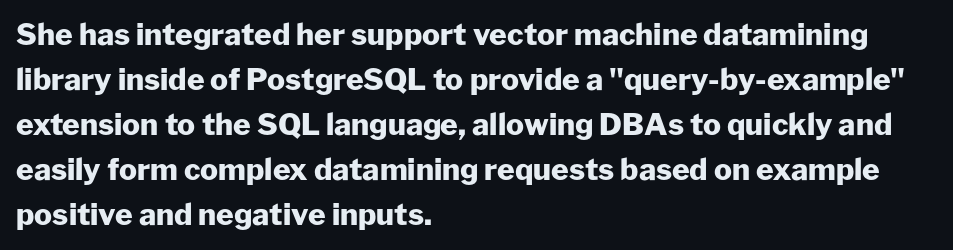
Q: Is the text bold? A: Yes.
Q: Is the text italic (slanted)? A: No, it is upright.
Q: Is the typeface a serif or a sans-serif typeface? A: Sans-serif.
Q: Is the text underlined? A: No.
Q: How is the paragraph aligned? A: Left-aligned.
Q: Is the spacing between letters normal or unusually wide? A: Normal.
Q: Is the spacing between lines tight, normal or loose? A: Normal.
Q: Width (condensed, normal, or wide)? A: Normal.
Q: Stroke contrast? A: Low.
Q: x-height? A: Medium.
Q: Monospaced? A: No.
